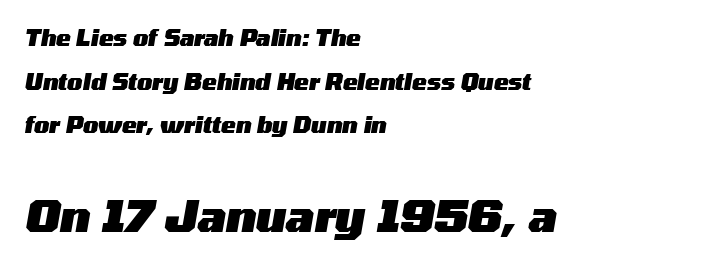
Is the type bold? Yes — the strokes are clearly thick and heavy. Check under the words: just untouched page. Bigger letters appear in the bottom chunk; the top chunk is reduced. The passage shown is typed in a proportional face where columns would drift. Horizontally, the lines are justified to the leading edge only. Is the type slanted? Yes — the strokes lean at a clear angle.
